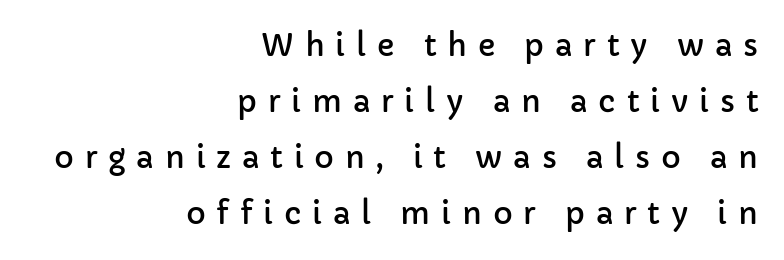
Descender tails drop into unmarked territory. Italic: no, the glyphs are upright roman. Look at the bottom of the vertical strokes: they stop flat, with no serifs. The passage shown is typed in a proportional face where columns would drift.
